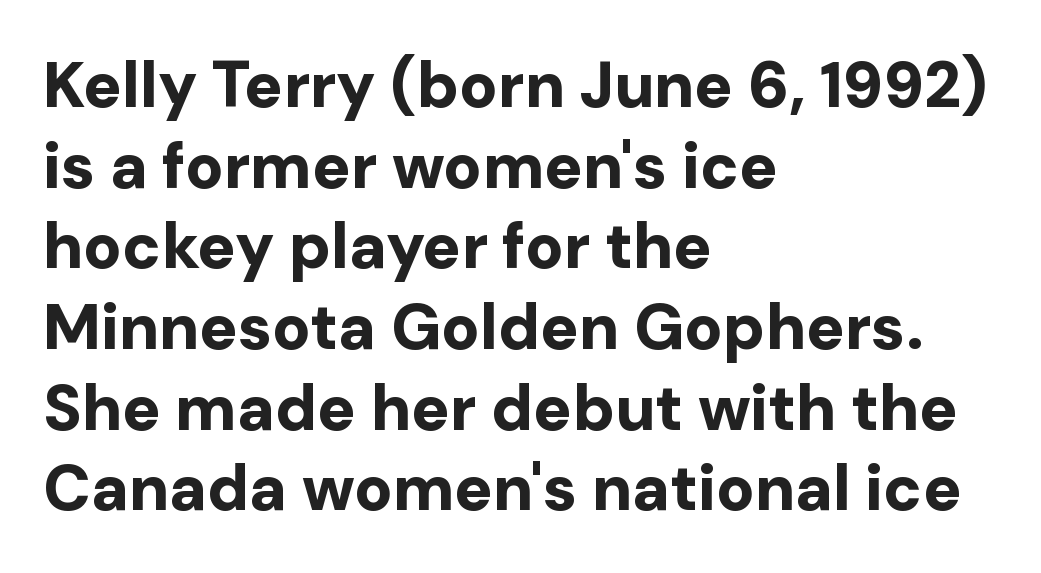
{"serif": "no", "italic": "no", "bold": "yes", "weight": "bold", "width": "normal", "stroke_contrast": "low", "x_height": "medium", "monospaced": "no", "underline": "no", "align": "left", "line_spacing": "normal", "line_spacing_ratio": 1.26, "letter_spacing": "normal", "letter_spacing_em": 0.0, "glyph_px": 64}
